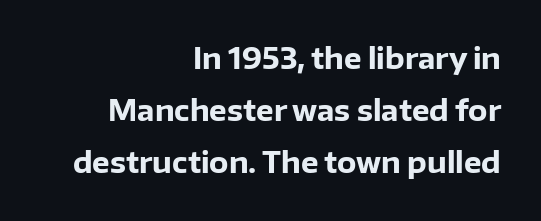
{"serif": "no", "italic": "no", "bold": "yes", "weight": "heavy", "width": "normal", "stroke_contrast": "low", "x_height": "medium", "monospaced": "no", "underline": "no", "align": "right", "line_spacing_ratio": 1.86, "letter_spacing": "normal", "letter_spacing_em": 0.0, "glyph_px": 28}
